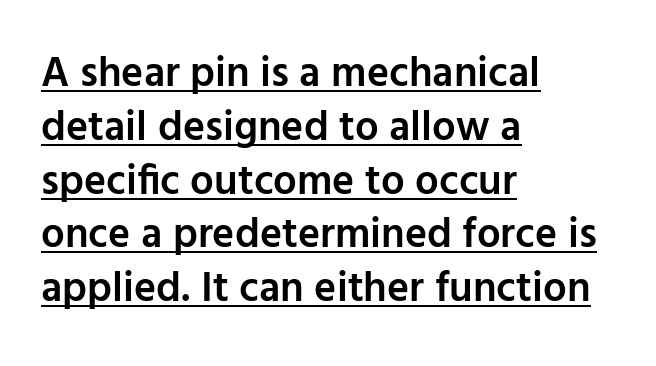
The image shows 42 px semibold sans-serif type, upright; set left-aligned, normal line spacing (1.28x), normal letter spacing, underlined; low stroke contrast and a medium x-height.
